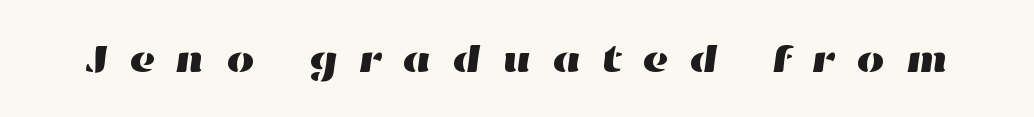
The image shows 40 px wide type; set unusually wide letter spacing (+0.5 em), not underlined; high stroke contrast and a medium x-height.
